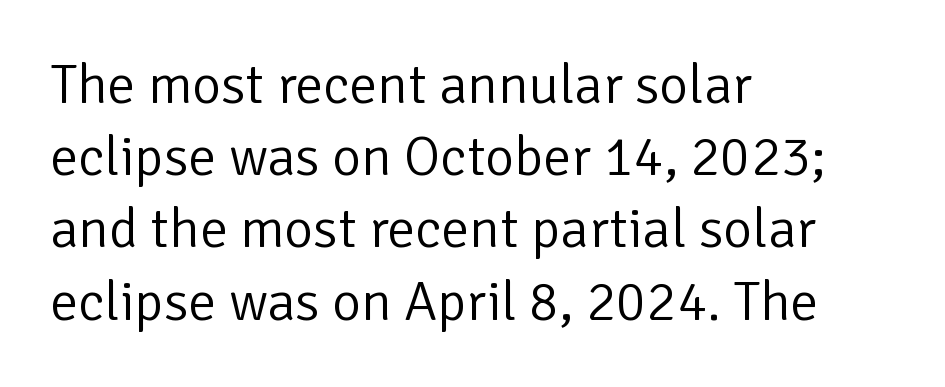
The image shows 56 px light sans-serif type, upright; set left-aligned, normal line spacing (1.29x), normal letter spacing, not underlined; low stroke contrast and a medium x-height.
